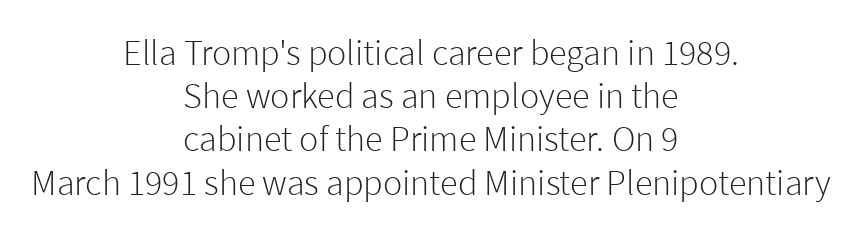
The image shows 36 px light sans-serif type, upright; set centered, line spacing 1.2x, normal letter spacing, not underlined; low stroke contrast and a medium x-height.
